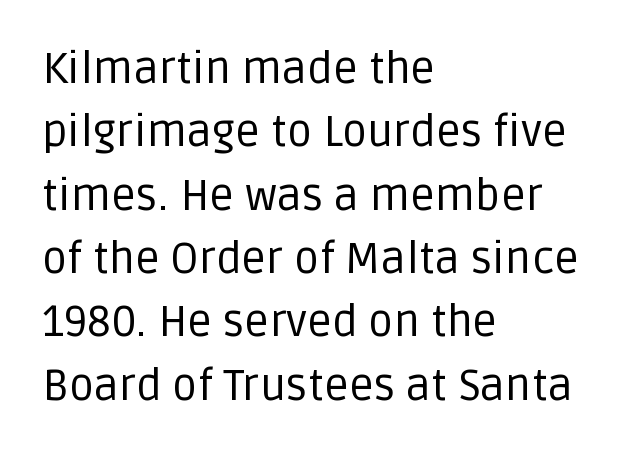
Q: Is the text bold? A: No.
Q: Is the text italic (slanted)? A: No, it is upright.
Q: Is the typeface a serif or a sans-serif typeface? A: Sans-serif.
Q: Is the text underlined? A: No.
Q: How is the paragraph aligned? A: Left-aligned.
Q: Is the spacing between letters normal or unusually wide? A: Normal.
Q: Is the spacing between lines tight, normal or loose? A: Normal.
Q: Width (condensed, normal, or wide)? A: Normal.
Q: Stroke contrast? A: Low.
Q: x-height? A: Large.
Q: Monospaced? A: No.
